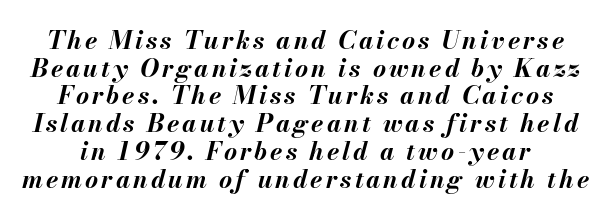
The image shows 25 px bold type, italic (leaning right); set tight line spacing (1.11x), not underlined.
